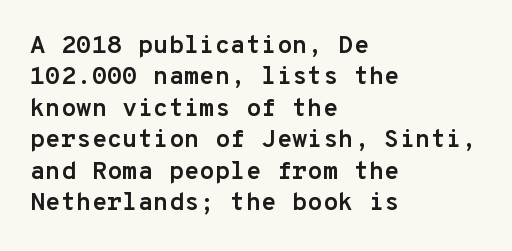
Horizontal alignment here is leftward, the default for most running prose. These lines were composed using upright roman letters. Quick note: underline off. Words appear dense and cohesive because spacing is normal. Honestly, the row spacing looks completely unremarkable. Heft: maximum for text — a bold.
